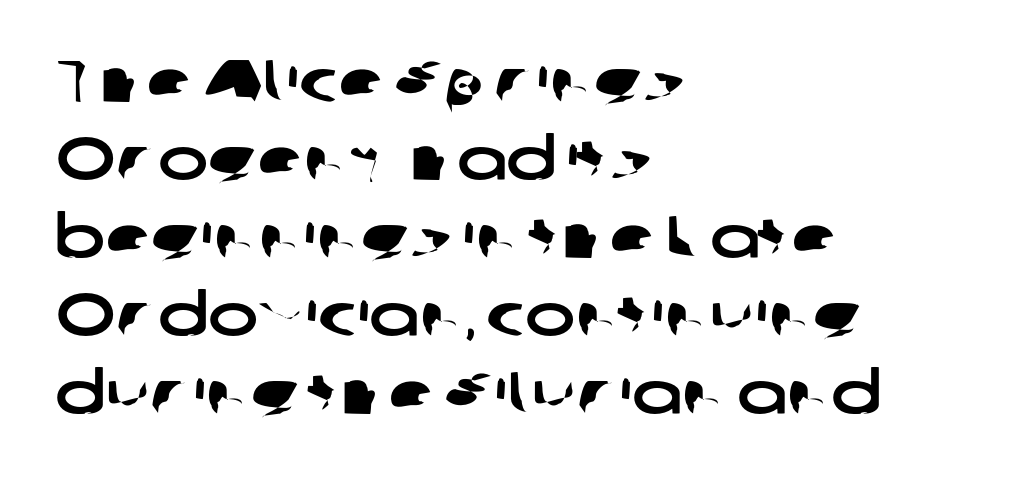
Is this a sans? Yes — the strokes have no serifs. The lines in this sample share a left origin and differ only in where they stop. The baseline area is clear. The passage shown stacks its lines at a standard gap. Varying glyph widths throughout — classic text-font behaviour. The type is set solid horizontally, with unmodified tracking.
